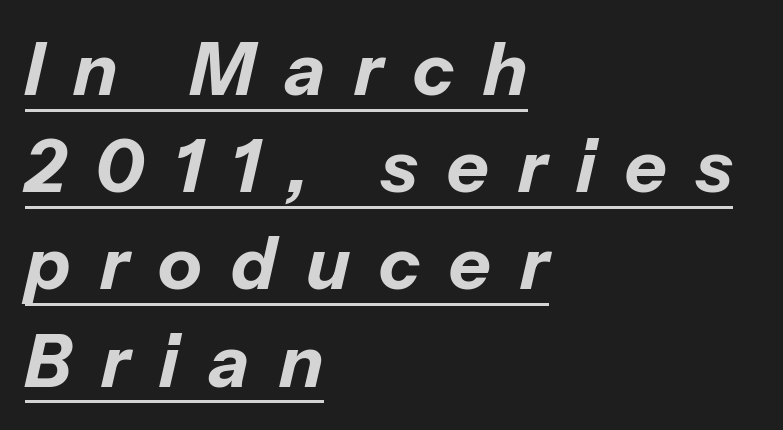
Does a line run under the words? Yes, clearly. Vertical spacing — default. Does the lettering tilt? It does — this is italic. The lines in this sample share a left origin and differ only in where they stop.
